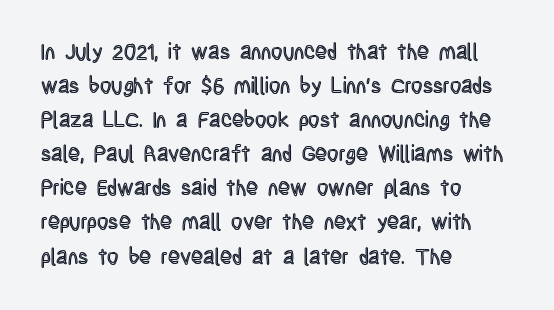
{"italic": "no", "underline": "no", "align": "left", "line_spacing": "normal", "line_spacing_ratio": 1.55, "letter_spacing": "normal", "letter_spacing_em": 0.0, "glyph_px": 22}
